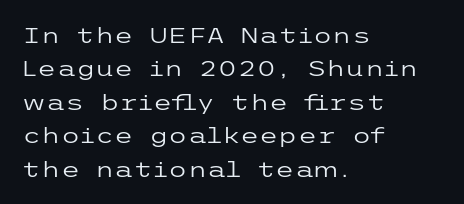
Q: Is the text bold? A: No.
Q: Is the text italic (slanted)? A: No, it is upright.
Q: Is the text underlined? A: No.
Q: How is the paragraph aligned? A: Left-aligned.
Q: Is the spacing between letters normal or unusually wide? A: Normal.
Q: Is the spacing between lines tight, normal or loose? A: Normal.
